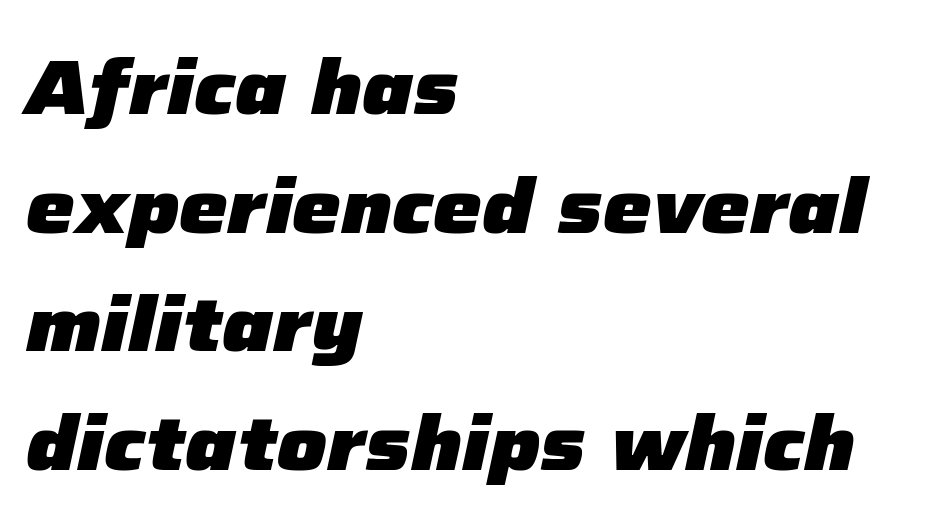
Q: Is the text bold? A: Yes.
Q: Is the text italic (slanted)? A: Yes, it leans right by about 12 degrees.
Q: Is the text underlined? A: No.
Q: How is the paragraph aligned? A: Left-aligned.
Q: Is the spacing between letters normal or unusually wide? A: Normal.
Q: Is the spacing between lines tight, normal or loose? A: Normal.
Q: Width (condensed, normal, or wide)? A: Normal.
Q: Stroke contrast? A: Low.
Q: x-height? A: Medium.
Q: Monospaced? A: No.
